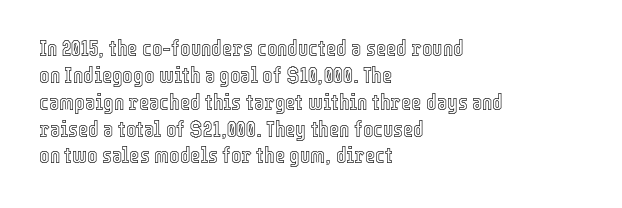
Q: Is the text italic (slanted)? A: No, it is upright.
Q: Is the text underlined? A: No.
Q: How is the paragraph aligned? A: Left-aligned.
Q: Is the spacing between letters normal or unusually wide? A: Normal.
